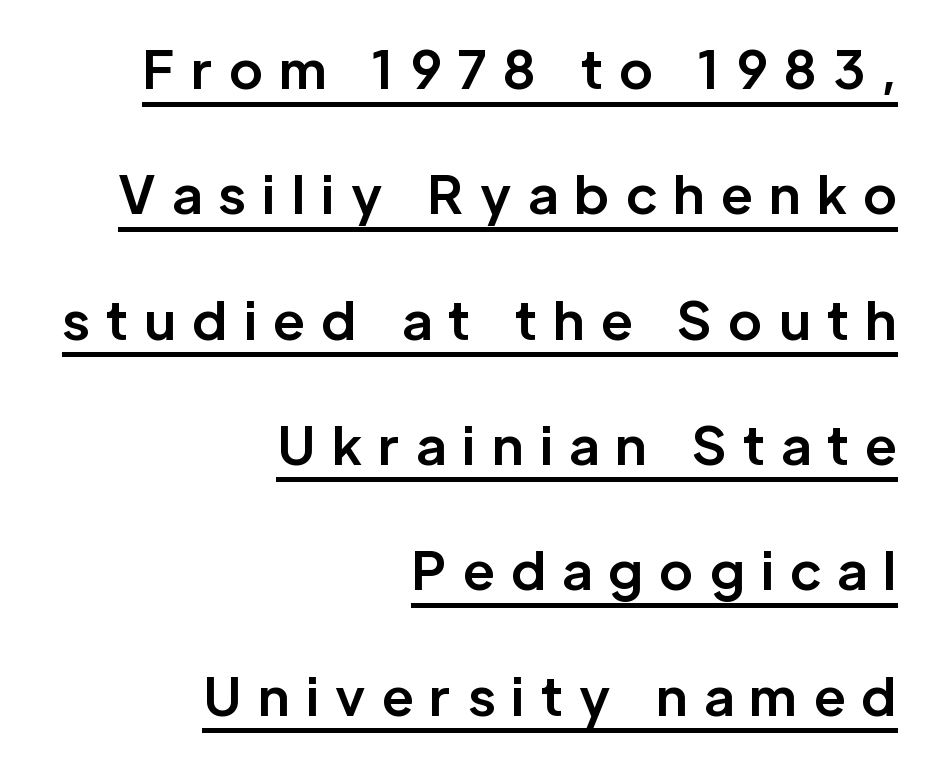
{"serif": "no", "italic": "no", "bold": "yes", "weight": "bold", "width": "normal", "stroke_contrast": "low", "x_height": "medium", "monospaced": "no", "underline": "yes", "align": "right", "line_spacing": "loose", "line_spacing_ratio": 2.41, "letter_spacing": "wide", "letter_spacing_em": 0.31, "glyph_px": 52}
